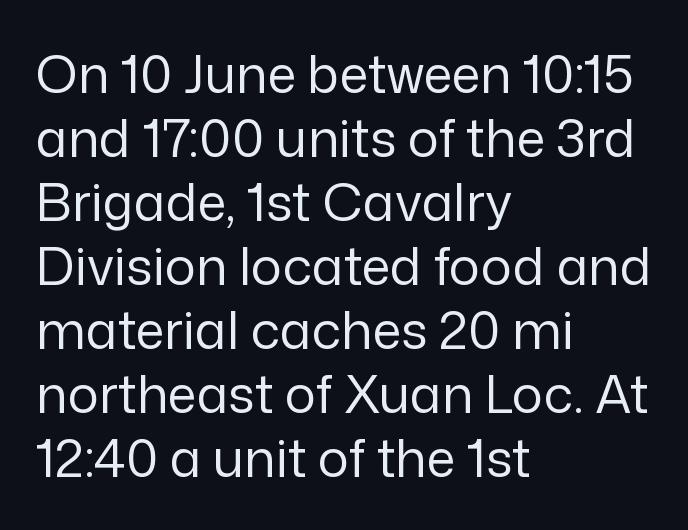
Letterform terminals end flat and unadorned throughout the passage. The typesetting does not lean heavy: it is not bold. The specimen omits any rule beneath the text block's lines. The line texture is even and compact thanks to regular tracking. Every row of glyphs begins at an identical x-position on the left. Characters remain perfectly vertical along every line.
